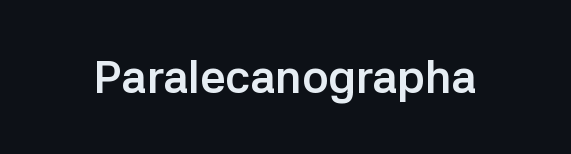
{"serif": "no", "italic": "no", "bold": "yes", "weight": "semibold", "width": "normal", "stroke_contrast": "low", "x_height": "medium", "monospaced": "no", "underline": "no", "letter_spacing": "normal", "letter_spacing_em": 0.0, "glyph_px": 45}
